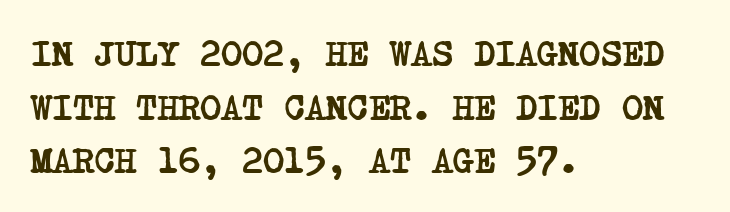
Q: Is the text bold? A: Yes.
Q: Is the typeface a serif or a sans-serif typeface? A: Serif.
Q: Is the text underlined? A: No.
Q: How is the paragraph aligned? A: Left-aligned.
Q: Is the spacing between letters normal or unusually wide? A: Normal.
Q: Is the spacing between lines tight, normal or loose? A: Normal.
Q: Width (condensed, normal, or wide)? A: Condensed.
Q: Stroke contrast? A: Low.
Q: x-height? A: Large.
